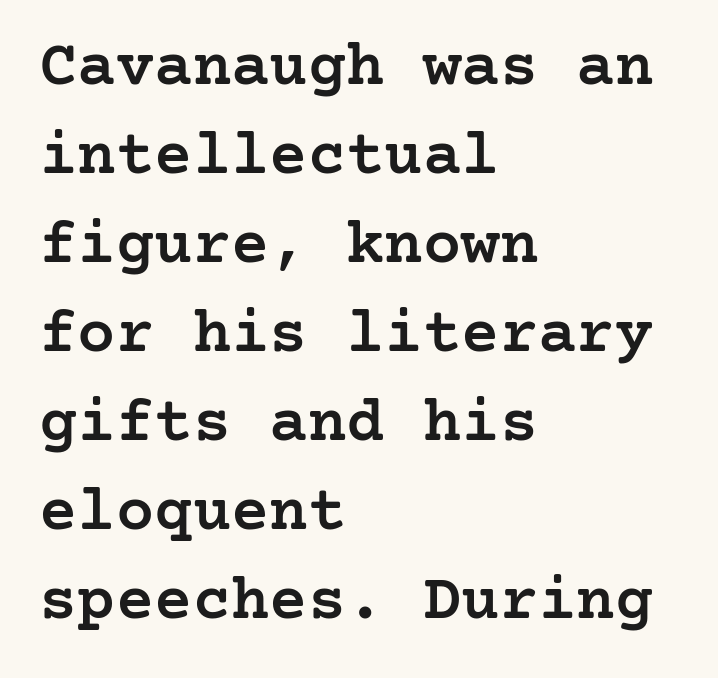
The image shows 64 px semibold serif type, upright; set left-aligned, normal line spacing (1.39x), normal letter spacing, not underlined; low stroke contrast and a medium x-height.
